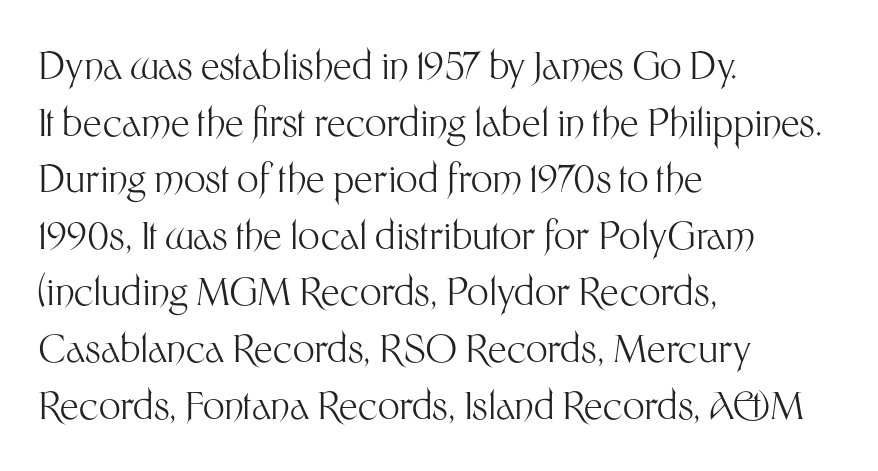
The image shows 38 px light sans-serif type, upright; set left-aligned, normal line spacing (1.49x), normal letter spacing, not underlined; medium stroke contrast and a medium x-height.
